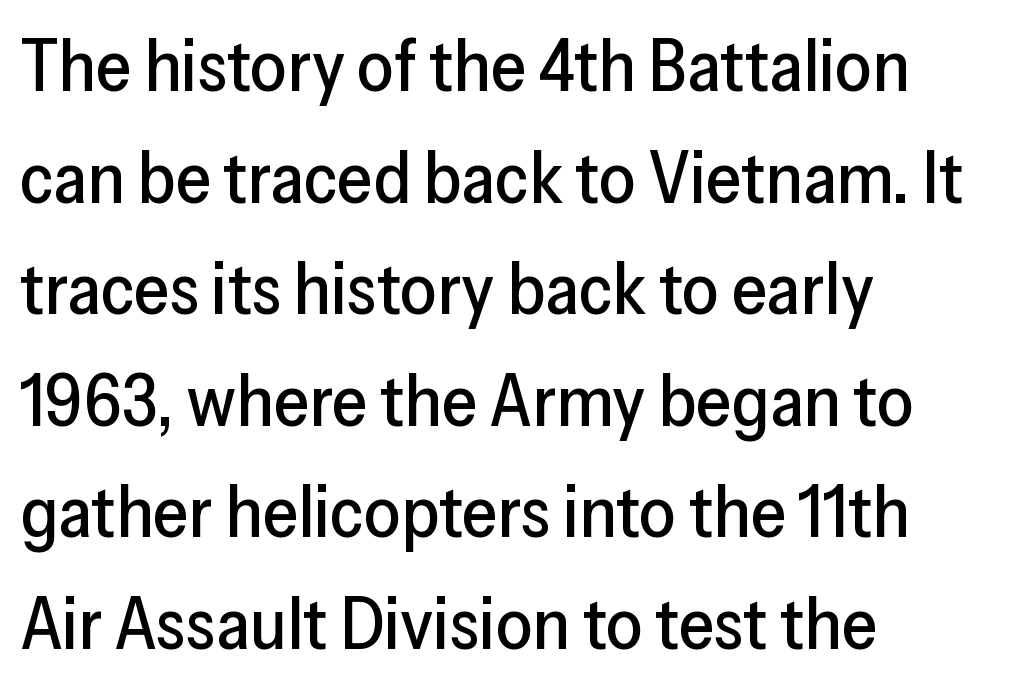
Note the varied advance widths — an 'i' is clearly narrower than an 'm'. You can tell it's not italic because the verticals are truly vertical. Rule under the text: the space is simply empty. All the whitespace from short lines collects on the right. Classification — sans serif. One glance says typical: line gaps are just what's usual.
